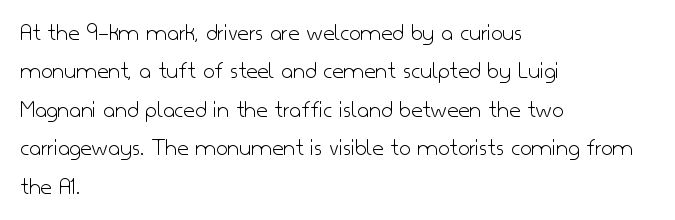
{"italic": "no", "bold": "no", "underline": "no", "align": "left", "line_spacing": "normal", "line_spacing_ratio": 1.54, "letter_spacing": "normal", "letter_spacing_em": 0.0, "glyph_px": 25}
